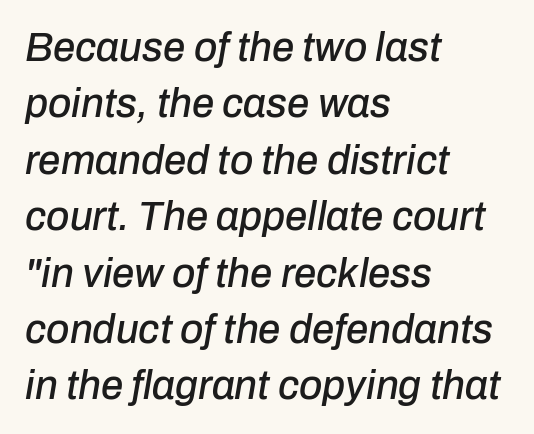
Q: Is the text italic (slanted)? A: Yes, it leans right by about 10 degrees.
Q: Is the text underlined? A: No.
Q: How is the paragraph aligned? A: Left-aligned.
Q: Is the spacing between letters normal or unusually wide? A: Normal.
Q: Is the spacing between lines tight, normal or loose? A: Normal.
Q: Width (condensed, normal, or wide)? A: Normal.
Q: Stroke contrast? A: Low.
Q: x-height? A: Medium.
Q: Monospaced? A: No.
